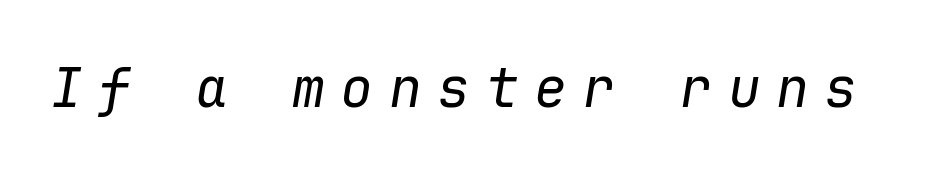
The image shows 55 px regular-weight type, italic (leaning right), monospaced; set unusually wide letter spacing (+0.28 em), not underlined; low stroke contrast and a medium x-height.
